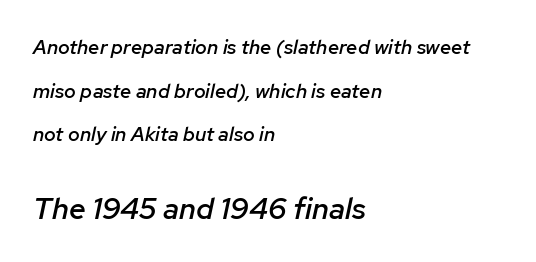
Q: Is the text bold? A: Semi-bold.
Q: Is the text italic (slanted)? A: Yes, it leans right by about 12 degrees.
Q: Is the text underlined? A: No.
Q: How is the paragraph aligned? A: Left-aligned.
Q: Is the spacing between letters normal or unusually wide? A: Normal.
Q: Is the spacing between lines tight, normal or loose? A: Loose.
Q: Which block of text is set in a larger size, the first (top) or the second (bottom)? A: The second (bottom) one.
Q: Width (condensed, normal, or wide)? A: Normal.
Q: Stroke contrast? A: Low.
Q: x-height? A: Medium.
Q: Monospaced? A: No.
